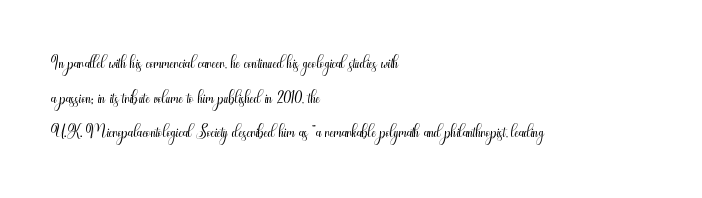
The image shows 25 px text type; set left-aligned, normal line spacing (1.39x), normal letter spacing, not underlined.
